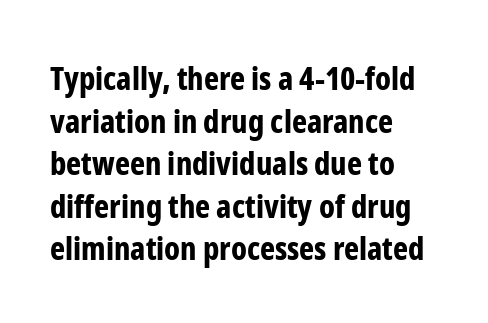
{"serif": "no", "italic": "no", "bold": "yes", "weight": "bold", "width": "condensed", "stroke_contrast": "low", "x_height": "medium", "monospaced": "no", "underline": "no", "align": "left", "line_spacing": "normal", "line_spacing_ratio": 1.33, "letter_spacing": "normal", "letter_spacing_em": 0.0, "glyph_px": 32}
